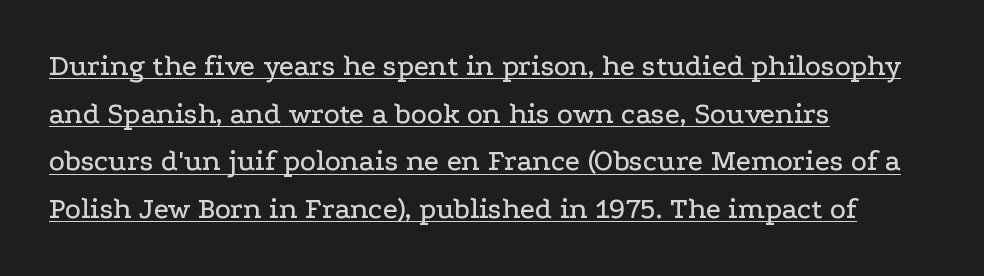
This sample has the flowing, uneven cadence of proportional lettering. This is serif lettering, the kind often seen in printed books. If you measured baseline to baseline, you'd find a middling distance. The paragraph shown leans on its left margin. Honestly, the letter spacing is just normal — you wouldn't notice it.
